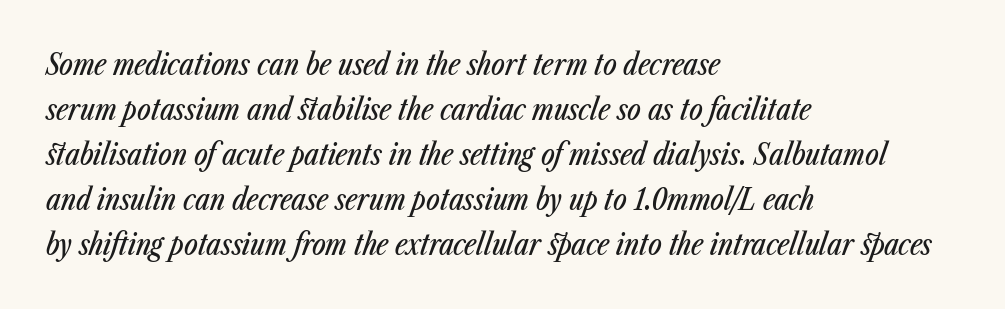
{"italic": "yes", "lean": "right", "slant_degrees": 23, "width": "condensed", "stroke_contrast": "low", "x_height": "medium", "monospaced": "no", "underline": "no", "align": "left", "line_spacing": "normal", "line_spacing_ratio": 1.55, "letter_spacing": "normal", "letter_spacing_em": 0.0, "glyph_px": 29}
